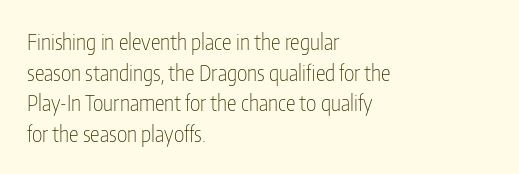
{"italic": "no", "bold": "no", "underline": "no", "align": "left", "line_spacing": "normal", "line_spacing_ratio": 1.39, "letter_spacing": "normal", "letter_spacing_em": 0.0, "glyph_px": 22}
